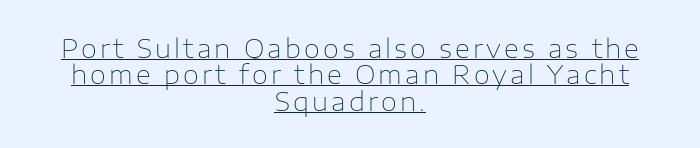
The image shows 26 px text type, upright; set centered, tight line spacing (1.01x), underlined.
